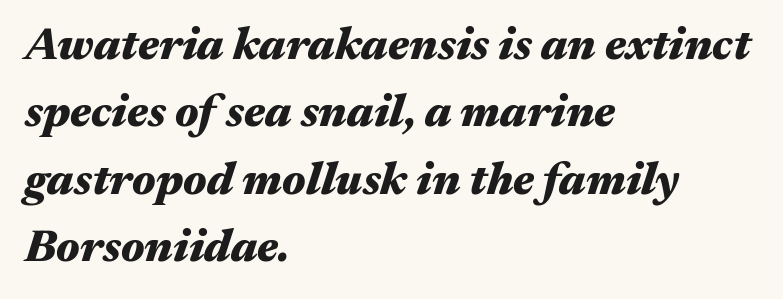
The rendering uses natural spacing where letterforms have individual widths. Which margin do the lines hug? The left one — the right edge is uneven. Evenly set lines give the paragraph a standard silhouette. The whole block is typeset with a tilt. Strokes here are thick enough to call this a true bold. Has an underline been added? It has not.
